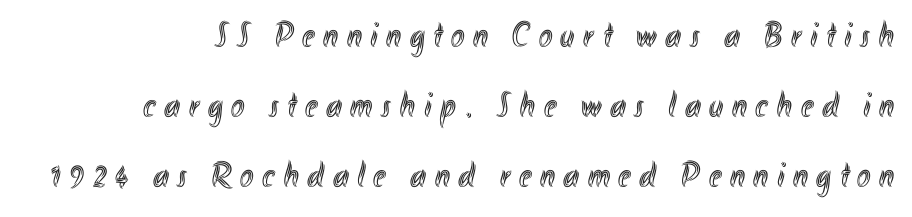
The image shows 36 px condensed type; set loose line spacing (1.94x), unusually wide letter spacing (+0.24 em), not underlined; a small x-height.
